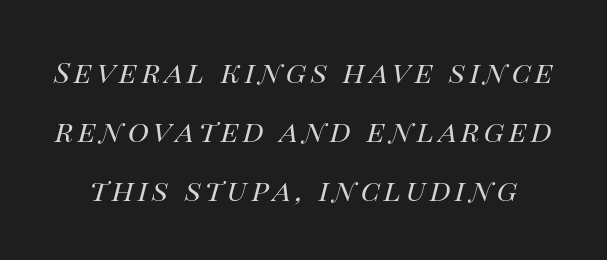
Would a proofreader flag this as italicized? Yes. Do the characters align in a grid? No, the font is proportional. The strokes are not fattened; the text isn't bold. Type without underlining. How would I describe the line gaps? Wide and relaxed.
